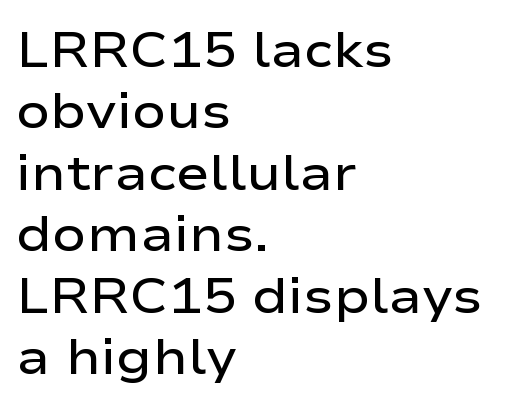
The image shows 50 px semibold, wide sans-serif type, upright; set left-aligned, line spacing 1.23x, normal letter spacing, not underlined; low stroke contrast and a medium x-height.
